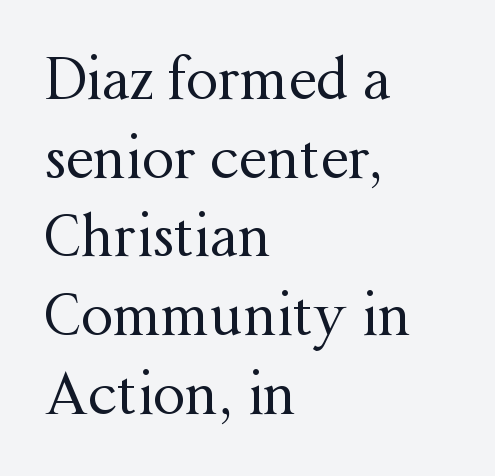
A quiet, ordinary-to-light weight characterises the typeface. Stroke terminals: seriffed. Whoever set this chose a conventional vertical rhythm. This rendering uses left alignment, leaving the right contour irregular. Varying glyph widths throughout — classic text-font behaviour.
